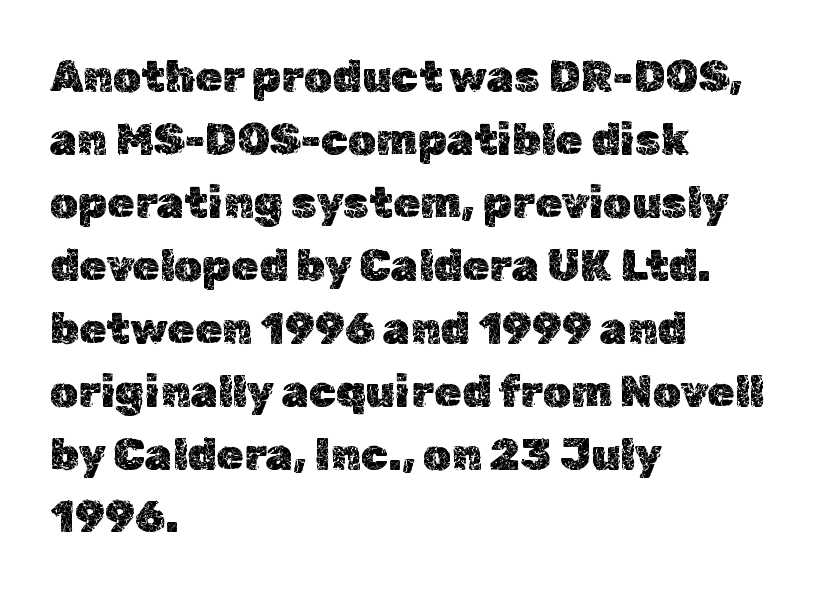
The image shows 44 px text type, upright; set left-aligned, normal line spacing (1.43x), normal letter spacing, not underlined; a medium x-height.
